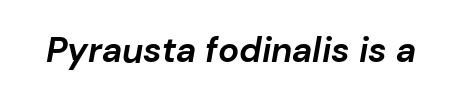
Q: Is the text bold? A: Yes.
Q: Is the text italic (slanted)? A: Yes, it leans right by about 10 degrees.
Q: Is the text underlined? A: No.
Q: Is the spacing between letters normal or unusually wide? A: Normal.
Q: Width (condensed, normal, or wide)? A: Normal.
Q: Stroke contrast? A: Low.
Q: x-height? A: Medium.
Q: Monospaced? A: No.
